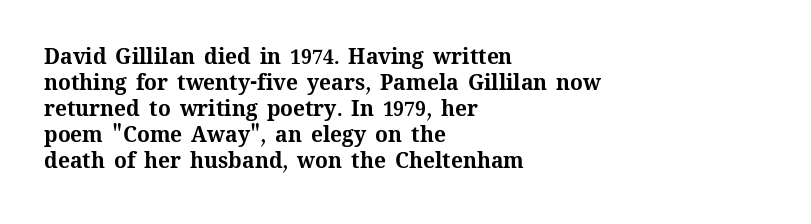
The image shows 21 px bold type, upright; set left-aligned, line spacing 1.24x, normal letter spacing, not underlined.
